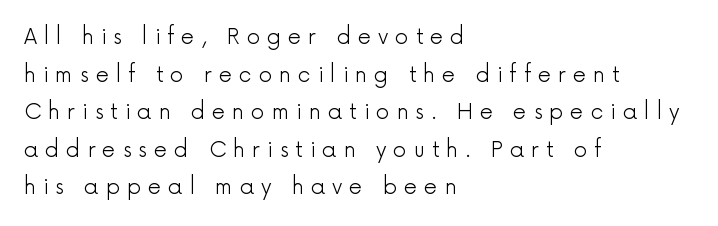
The image shows 21 px text type, upright; set left-aligned, line spacing 1.79x, unusually wide letter spacing (+0.33 em), not underlined.
